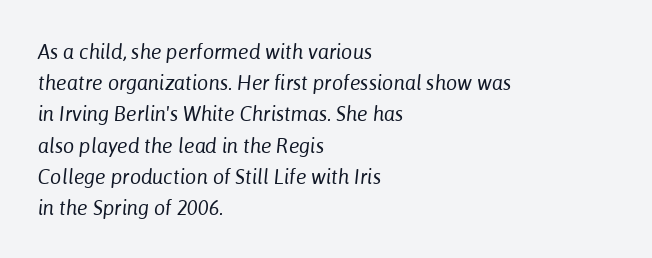
Q: Is the text bold? A: No.
Q: Is the text italic (slanted)? A: Yes, it leans right by about 6 degrees.
Q: Is the text underlined? A: No.
Q: How is the paragraph aligned? A: Left-aligned.
Q: Is the spacing between letters normal or unusually wide? A: Normal.
Q: Is the spacing between lines tight, normal or loose? A: Normal.
